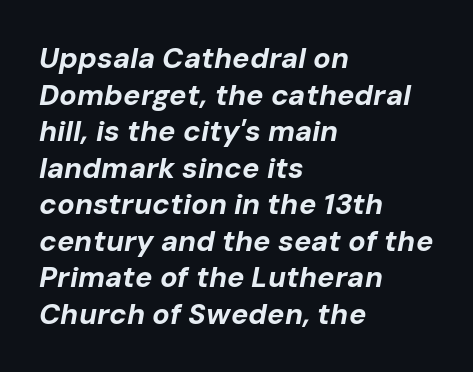
The image shows 29 px bold type, italic (leaning right); set left-aligned, normal line spacing (1.26x), normal letter spacing, not underlined; low stroke contrast and a medium x-height.
